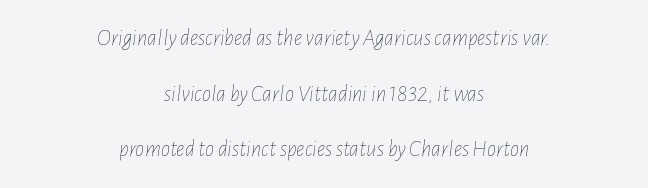
The image shows 23 px text type, italic (leaning right); set centered, loose line spacing (2.42x), normal letter spacing, not underlined.
